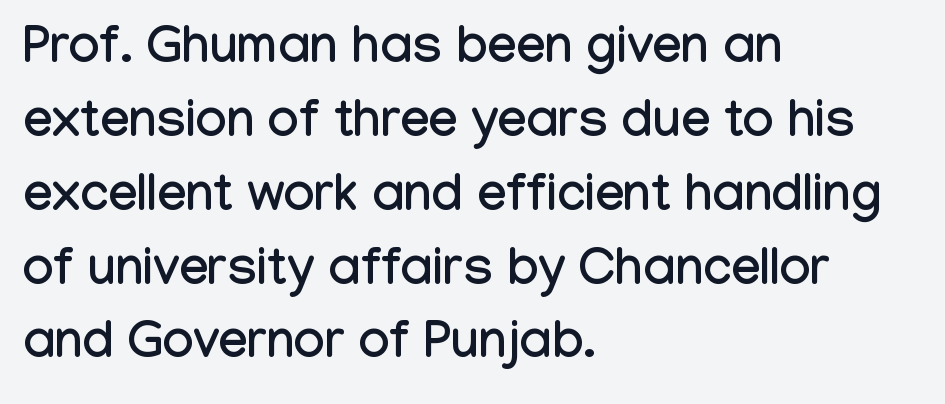
The image shows 52 px condensed sans-serif type, upright; set left-aligned, normal line spacing (1.42x), normal letter spacing, not underlined; low stroke contrast and a medium x-height.
